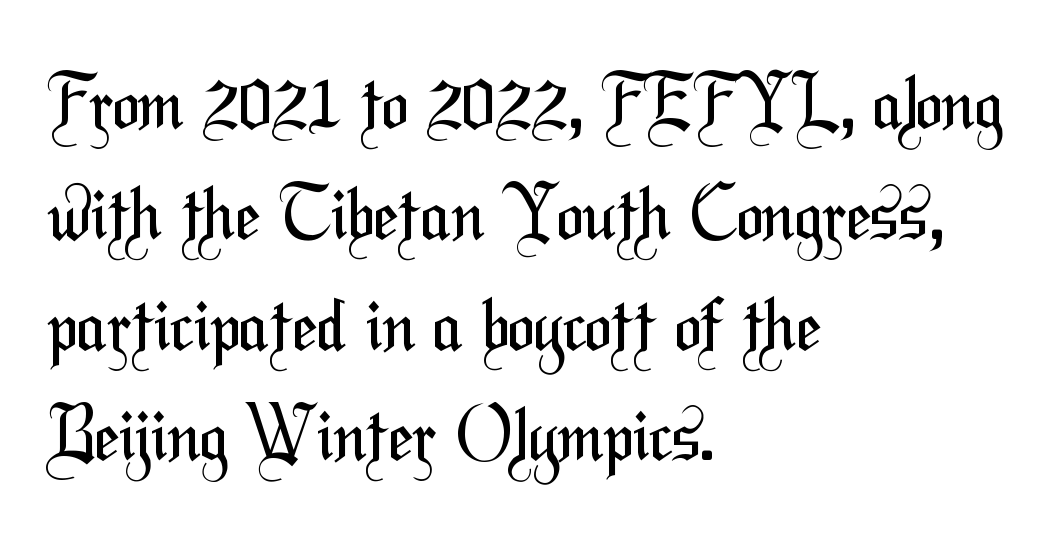
The rows are spaced the way most documents space them. No chunkiness to these letters — they're not bold. The rendering keeps characters at their native spacing. A student would call this left alignment; a typographer would say flush left, rag right.
